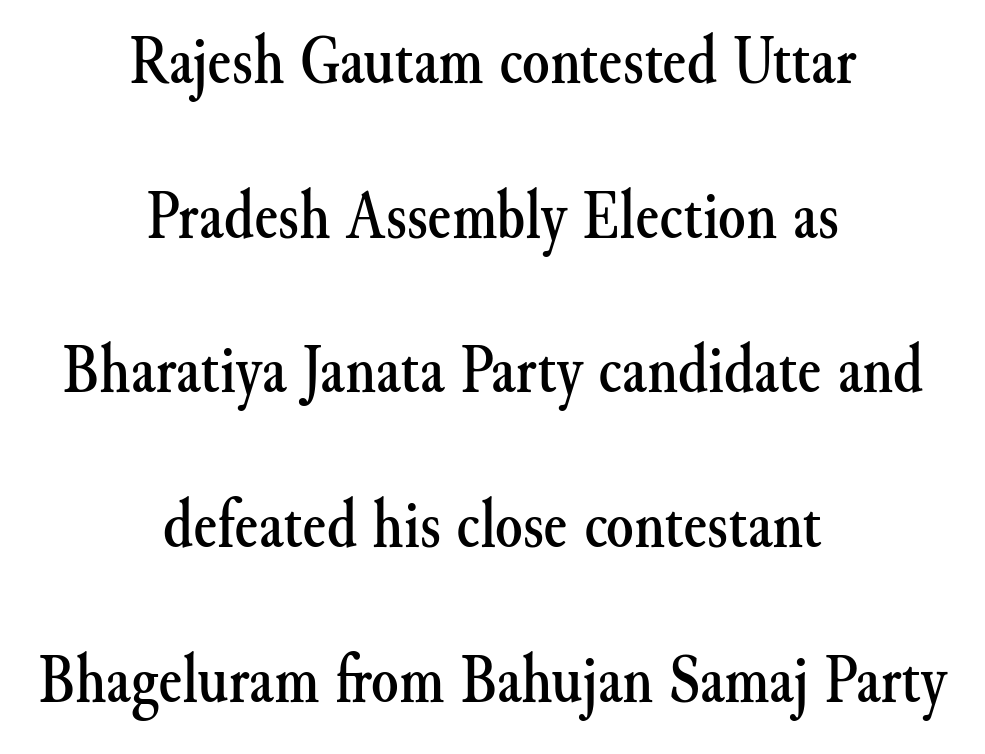
The image shows 70 px serif type, upright; set centered, loose line spacing (2.21x), normal letter spacing, not underlined; medium stroke contrast and a small x-height.
